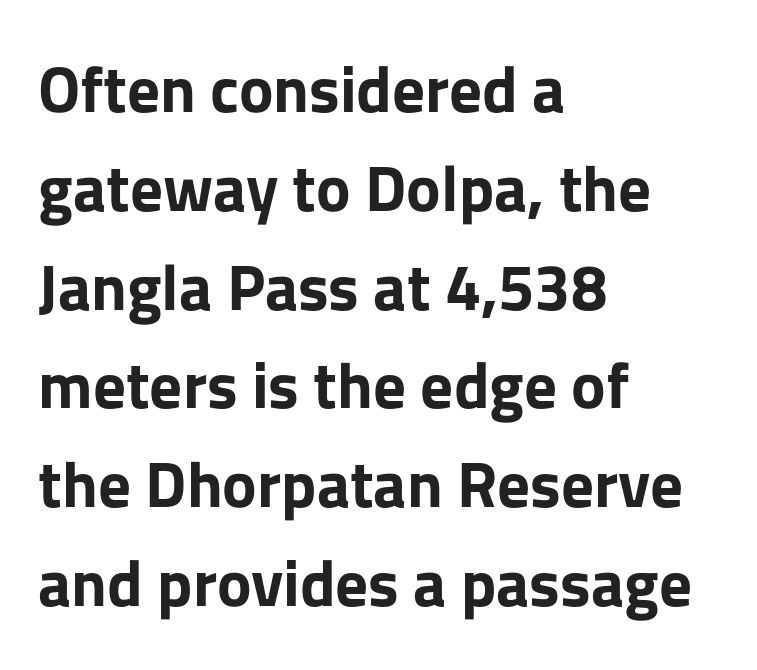
Q: Is the text bold? A: Yes.
Q: Is the text italic (slanted)? A: No, it is upright.
Q: Is the typeface a serif or a sans-serif typeface? A: Sans-serif.
Q: Is the text underlined? A: No.
Q: How is the paragraph aligned? A: Left-aligned.
Q: Is the spacing between letters normal or unusually wide? A: Normal.
Q: Is the spacing between lines tight, normal or loose? A: Normal.
Q: Width (condensed, normal, or wide)? A: Normal.
Q: Stroke contrast? A: Low.
Q: x-height? A: Medium.
Q: Monospaced? A: No.
